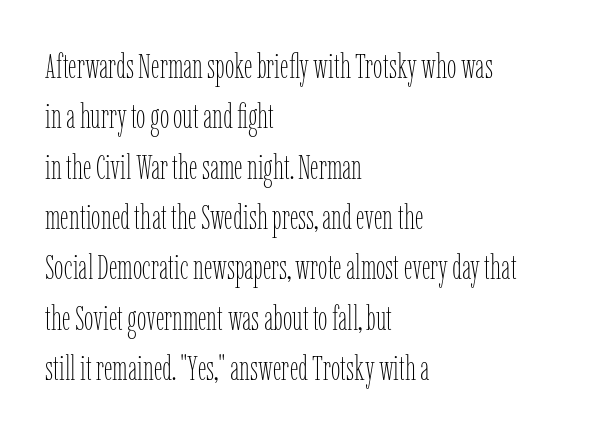
{"italic": "no", "bold": "no", "weight": "thin", "width": "condensed", "stroke_contrast": "low", "x_height": "medium", "monospaced": "no", "underline": "no", "align": "left", "line_spacing": "normal", "line_spacing_ratio": 1.48, "letter_spacing": "normal", "letter_spacing_em": 0.0, "glyph_px": 34}
